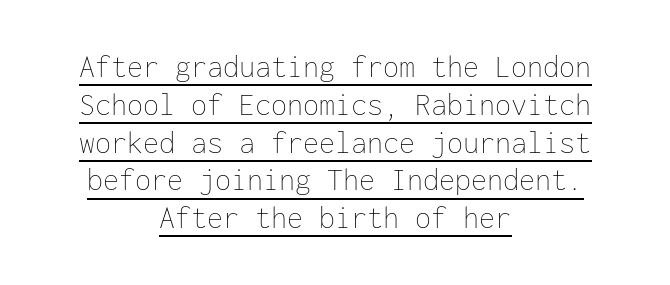
{"italic": "no", "bold": "no", "weight": "thin", "width": "normal", "stroke_contrast": "low", "x_height": "medium", "monospaced": "yes", "underline": "yes", "align": "center", "line_spacing_ratio": 1.18, "letter_spacing": "normal", "letter_spacing_em": 0.0, "glyph_px": 32}
